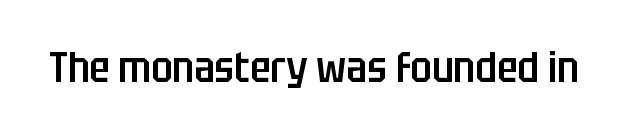
Q: Is the text bold? A: Semi-bold.
Q: Is the text italic (slanted)? A: No, it is upright.
Q: Is the typeface a serif or a sans-serif typeface? A: Sans-serif.
Q: Is the text underlined? A: No.
Q: Is the spacing between letters normal or unusually wide? A: Normal.
Q: Width (condensed, normal, or wide)? A: Condensed.
Q: Stroke contrast? A: Low.
Q: x-height? A: Large.
Q: Monospaced? A: No.
